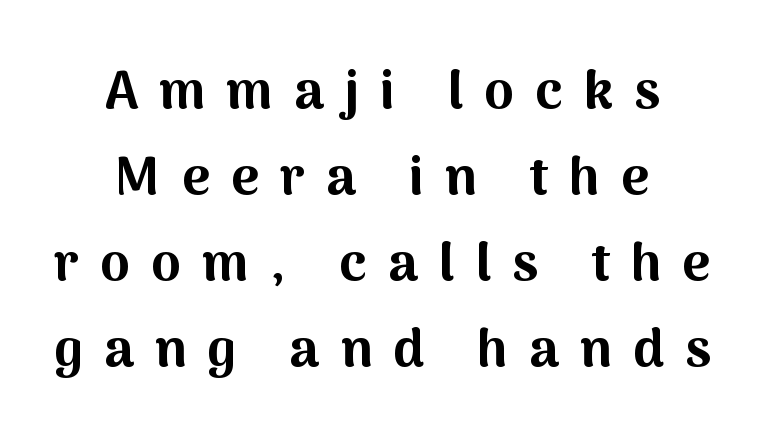
{"serif": "no", "italic": "no", "bold": "yes", "weight": "bold", "width": "normal", "stroke_contrast": "medium", "x_height": "medium", "monospaced": "no", "underline": "no", "align": "center", "line_spacing": "normal", "line_spacing_ratio": 1.62, "letter_spacing": "wide", "letter_spacing_em": 0.4, "glyph_px": 53}
